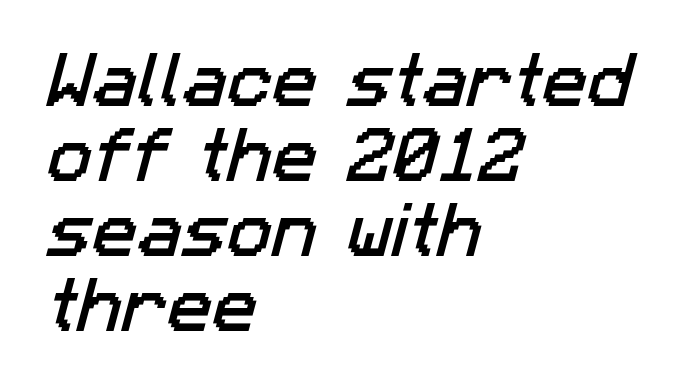
{"serif": "no", "width": "normal", "stroke_contrast": "low", "x_height": "medium", "monospaced": "no", "underline": "no", "align": "left", "line_spacing": "normal", "line_spacing_ratio": 1.25, "letter_spacing": "normal", "letter_spacing_em": 0.0, "glyph_px": 60}
